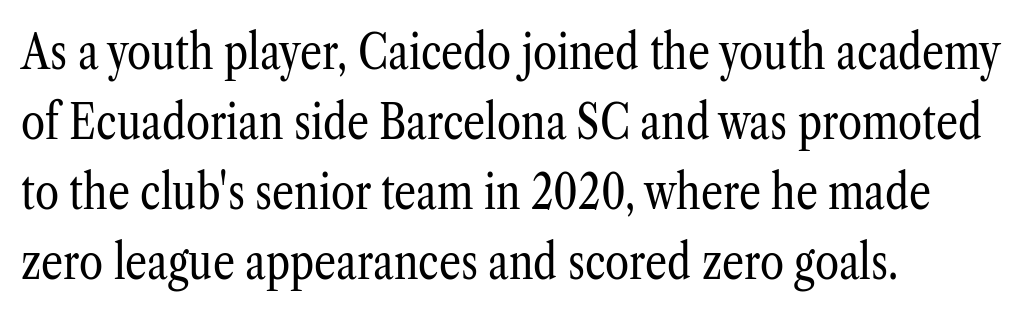
{"serif": "yes", "italic": "no", "bold": "no", "weight": "regular", "width": "condensed", "stroke_contrast": "low", "x_height": "medium", "monospaced": "no", "underline": "no", "align": "left", "line_spacing": "normal", "line_spacing_ratio": 1.43, "letter_spacing": "normal", "letter_spacing_em": 0.0, "glyph_px": 49}
